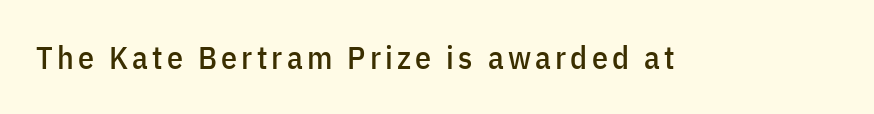
Just letters on the line, the space beneath them empty. The lettering holds an erect, upright posture throughout. A typesetter would call this proportional, since set widths differ per character. Grotesque or geometric, the face here clearly has no serifs.
